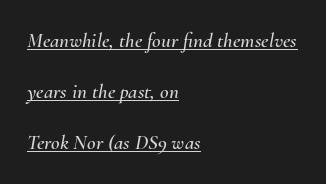
Is there much room between lines? Yes — plenty of vertical air separates them. These characters rest on top of a visible drawn line. The lines in this sample share a left origin and differ only in where they stop. This rendering leaves character spacing at its baseline value. Quick note: italic.
